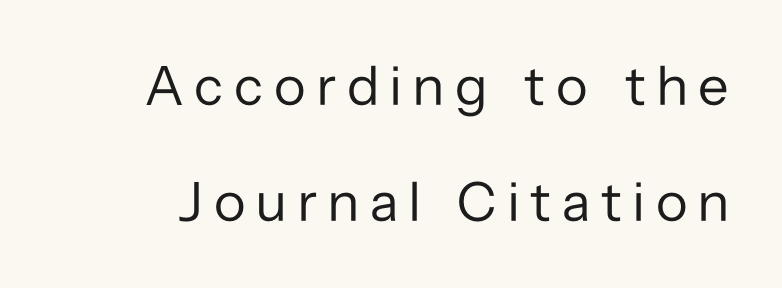
Regarding leading, the lines here are spaced well apart. Serifs: no, the terminals of the letterforms are clean. Descenders hang freely into open space. Caption: expanded tracking, letters set apart. Do the characters align in a grid? No, the font is proportional. Rendered with straight, roman letterforms.
